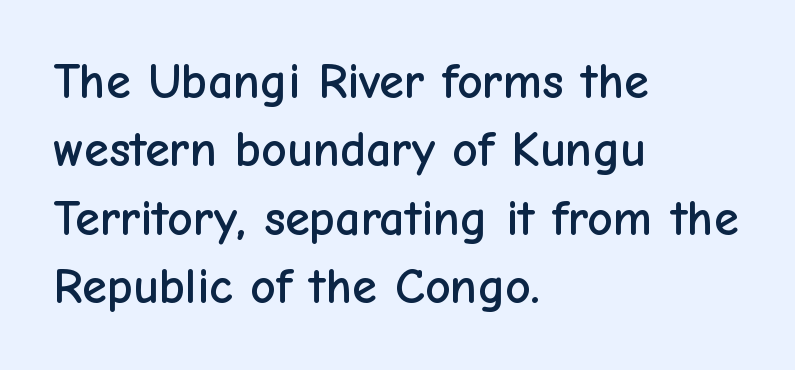
The image shows 50 px sans-serif type, upright; set left-aligned, normal line spacing (1.37x), normal letter spacing, not underlined; low stroke contrast and a medium x-height.
